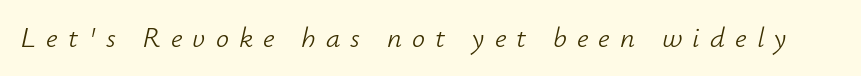
Q: Is the text bold? A: No.
Q: Is the text italic (slanted)? A: Yes, it leans right by about 12 degrees.
Q: Is the text underlined? A: No.
Q: Is the spacing between letters normal or unusually wide? A: Unusually wide.
Q: Width (condensed, normal, or wide)? A: Normal.
Q: Stroke contrast? A: Low.
Q: x-height? A: Small.
Q: Monospaced? A: No.
